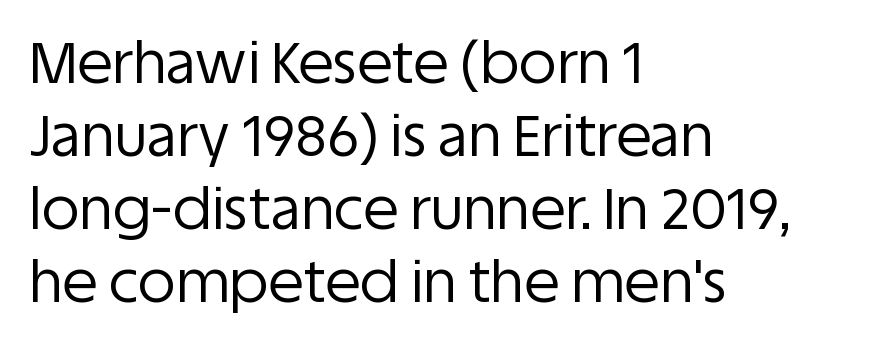
{"serif": "no", "italic": "no", "bold": "no", "weight": "regular", "width": "normal", "stroke_contrast": "low", "x_height": "large", "monospaced": "no", "underline": "no", "align": "left", "line_spacing": "normal", "line_spacing_ratio": 1.26, "letter_spacing": "normal", "letter_spacing_em": 0.0, "glyph_px": 58}
